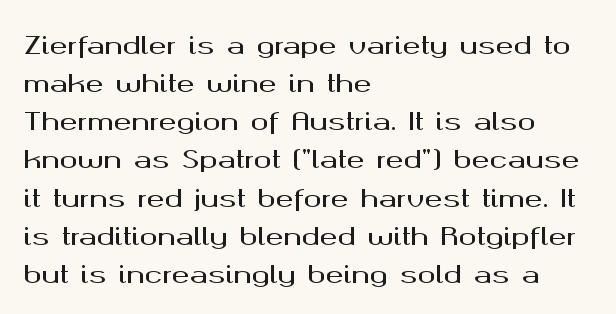
The image shows 24 px text type, upright; set left-aligned, normal line spacing (1.59x), normal letter spacing, not underlined.
